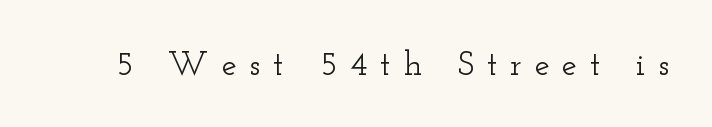
These lines have a slow, spaced-out rhythm from letter to letter. A typesetter would mark this as roman, not italic. Plain, unruled lines of type. A typesetter would call this proportional, since set widths differ per character. The text was rendered using a seriffed face with decorative stroke endings.
